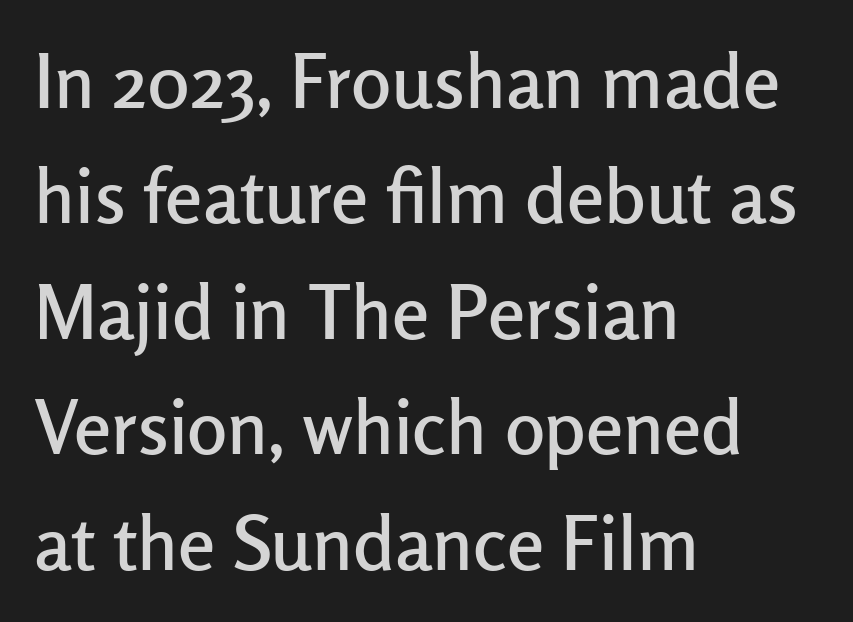
Q: Is the text italic (slanted)? A: No, it is upright.
Q: Is the typeface a serif or a sans-serif typeface? A: Sans-serif.
Q: Is the text underlined? A: No.
Q: How is the paragraph aligned? A: Left-aligned.
Q: Is the spacing between letters normal or unusually wide? A: Normal.
Q: Is the spacing between lines tight, normal or loose? A: Normal.
Q: Width (condensed, normal, or wide)? A: Normal.
Q: Stroke contrast? A: Low.
Q: x-height? A: Medium.
Q: Monospaced? A: No.
